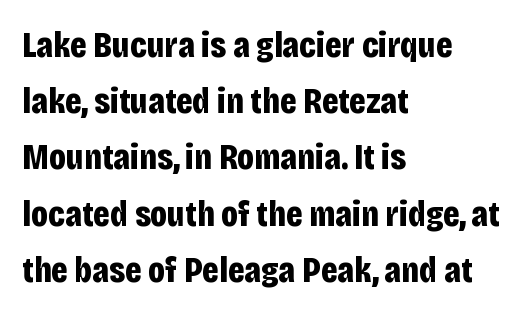
Horizontal bands of white between lines are of average thickness. The typesetting leans heavy: a genuine bold. Grotesque or geometric, the face here clearly has no serifs. A bare baseline throughout the passage. In CSS terms this would be text-align: left. The passage shown has conventional tracking throughout.
